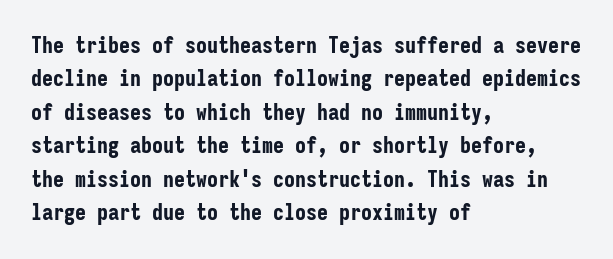
{"italic": "no", "bold": "yes", "underline": "no", "align": "left", "line_spacing": "normal", "line_spacing_ratio": 1.52, "letter_spacing": "normal", "letter_spacing_em": 0.0, "glyph_px": 22}
